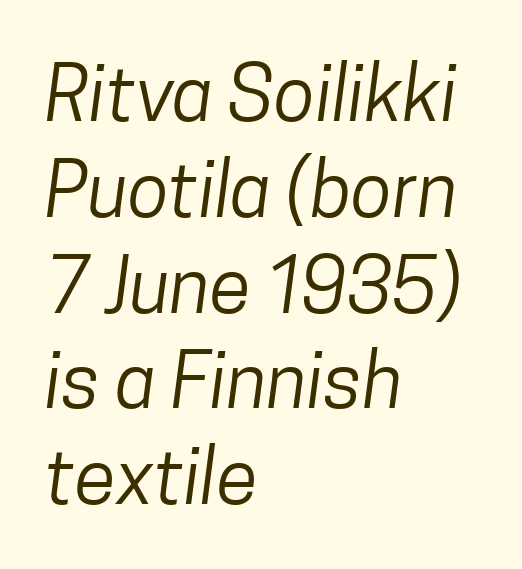
Q: Is the text bold? A: No.
Q: Is the typeface a serif or a sans-serif typeface? A: Sans-serif.
Q: Is the text underlined? A: No.
Q: How is the paragraph aligned? A: Left-aligned.
Q: Is the spacing between letters normal or unusually wide? A: Normal.
Q: Is the spacing between lines tight, normal or loose? A: Normal.
Q: Width (condensed, normal, or wide)? A: Condensed.
Q: Stroke contrast? A: Low.
Q: x-height? A: Medium.
Q: Monospaced? A: No.
